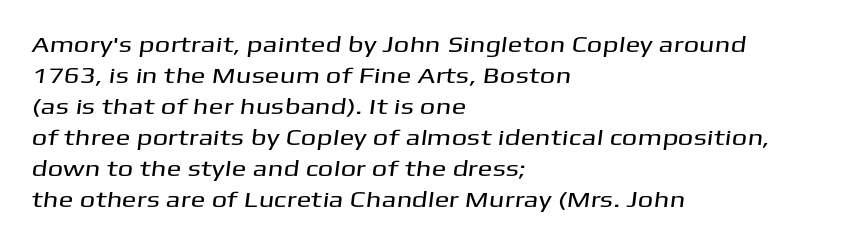
In CSS terms this would be text-align: left. Type without underlining. Does the leading feel generous? No, just average. Does extra space separate the letters? No, they use regular spacing.
